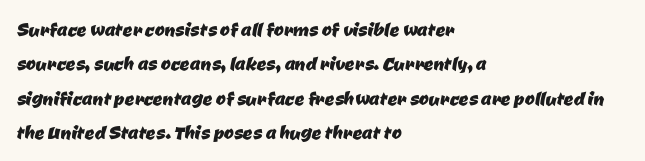
Q: Is the text underlined? A: No.
Q: How is the paragraph aligned? A: Left-aligned.
Q: Is the spacing between letters normal or unusually wide? A: Normal.
Q: Is the spacing between lines tight, normal or loose? A: Normal.
